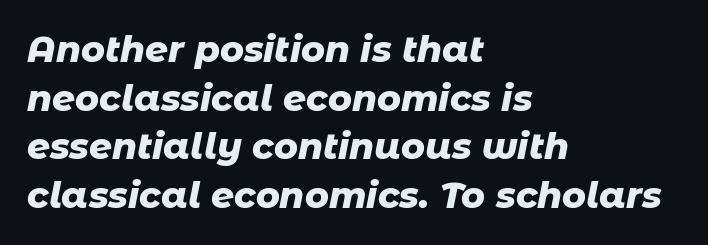
Summary of vertical rhythm: regular, with standard interline spacing. The rendering uses a bold face; every stroke is thick and dark. Descenders are the only things crossing below the line. Think of a printed novel: that variable character pitch is what you see here. Does the copy run flush right? No — it runs flush left.
